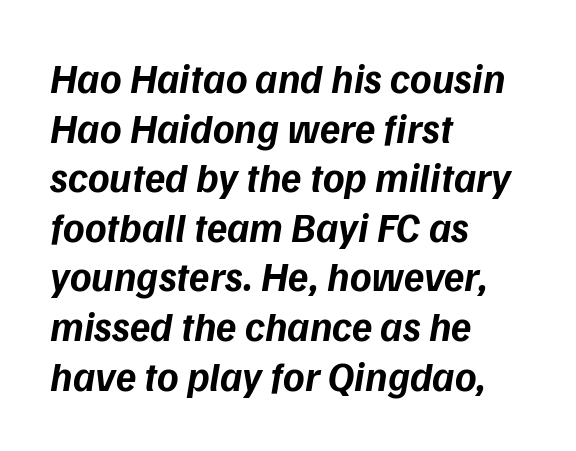
{"italic": "yes", "lean": "right", "slant_degrees": 9, "bold": "yes", "weight": "bold", "width": "normal", "stroke_contrast": "low", "x_height": "medium", "monospaced": "no", "underline": "no", "align": "left", "line_spacing_ratio": 1.21, "letter_spacing": "normal", "letter_spacing_em": 0.0, "glyph_px": 41}
